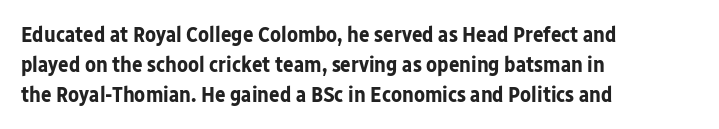
{"italic": "no", "bold": "yes", "underline": "no", "align": "left", "line_spacing": "normal", "line_spacing_ratio": 1.36, "letter_spacing": "normal", "letter_spacing_em": 0.0, "glyph_px": 22}
